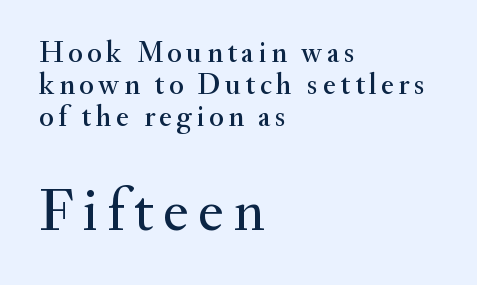
The image shows 61 px serif type, upright; set left-aligned, tight line spacing (1.06x), not underlined; the second (bottom) block is 2.03x larger; medium stroke contrast and a small x-height.
